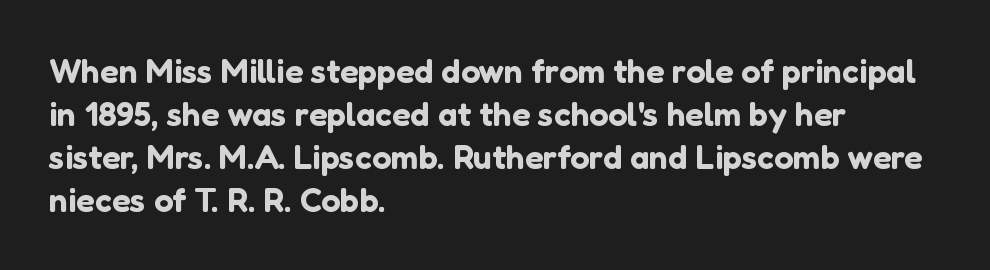
The image shows 34 px sans-serif type, upright; set left-aligned, normal line spacing (1.26x), normal letter spacing, not underlined; low stroke contrast and a medium x-height.
